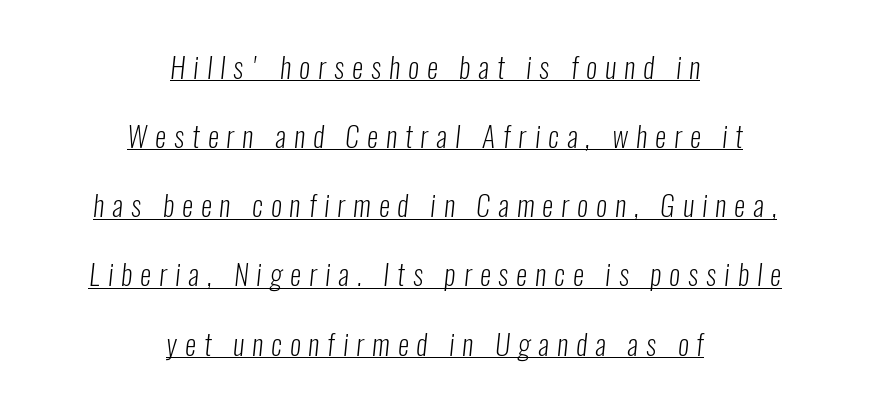
Q: Is the text bold? A: No.
Q: Is the typeface a serif or a sans-serif typeface? A: Sans-serif.
Q: Is the text underlined? A: Yes.
Q: How is the paragraph aligned? A: Centered.
Q: Is the spacing between letters normal or unusually wide? A: Unusually wide.
Q: Is the spacing between lines tight, normal or loose? A: Loose.
Q: Width (condensed, normal, or wide)? A: Condensed.
Q: Stroke contrast? A: Low.
Q: x-height? A: Medium.
Q: Monospaced? A: No.
